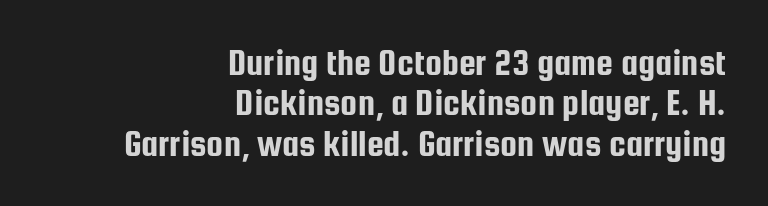
{"serif": "no", "italic": "no", "width": "condensed", "stroke_contrast": "low", "x_height": "medium", "monospaced": "no", "underline": "no", "align": "right", "line_spacing": "tight", "line_spacing_ratio": 1.06, "letter_spacing": "normal", "letter_spacing_em": 0.0, "glyph_px": 38}
